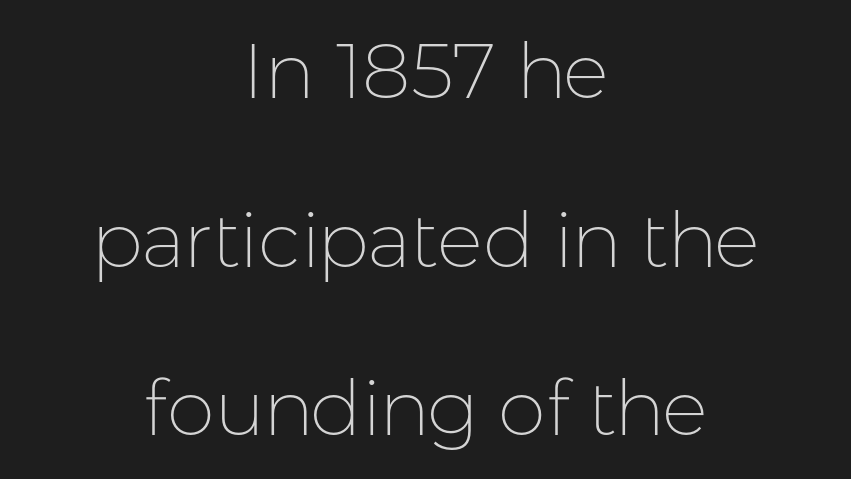
The face looks like a standard text weight, possibly lighter. Do the letters lean? They stand straight. Descenders are the only things crossing below the line. Character widths vary here, with narrow letters taking less room than wide ones. This sample uses a sans-serif face.
